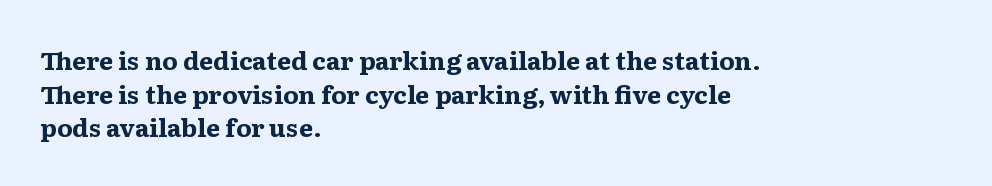
Q: Is the text bold? A: Yes.
Q: Is the text italic (slanted)? A: No, it is upright.
Q: Is the text underlined? A: No.
Q: How is the paragraph aligned? A: Left-aligned.
Q: Is the spacing between letters normal or unusually wide? A: Normal.
Q: Is the spacing between lines tight, normal or loose? A: Normal.
